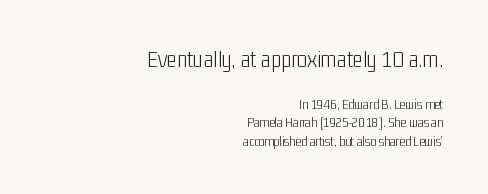
Q: Is the text bold? A: No.
Q: Is the text italic (slanted)? A: No, it is upright.
Q: Is the text underlined? A: No.
Q: How is the paragraph aligned? A: Right-aligned.
Q: Is the spacing between letters normal or unusually wide? A: Normal.
Q: Is the spacing between lines tight, normal or loose? A: Normal.
Q: Which block of text is set in a larger size, the first (top) or the second (bottom)? A: The first (top) one.
